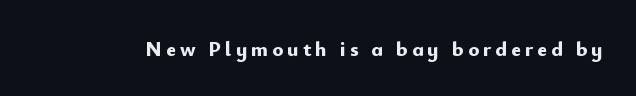
{"italic": "no", "bold": "yes", "underline": "no", "glyph_px": 21}
